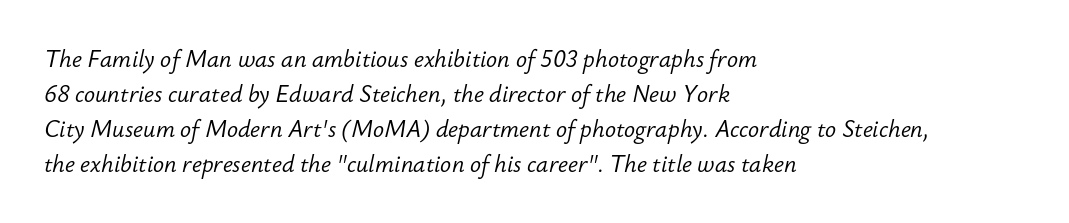
Q: Is the text bold? A: No.
Q: Is the text italic (slanted)? A: Yes, it leans right by about 12 degrees.
Q: Is the text underlined? A: No.
Q: How is the paragraph aligned? A: Left-aligned.
Q: Is the spacing between letters normal or unusually wide? A: Normal.
Q: Is the spacing between lines tight, normal or loose? A: Normal.
